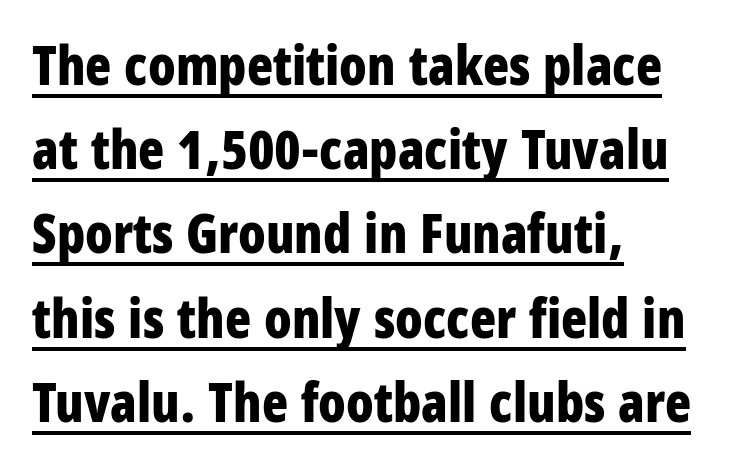
Q: Is the text bold? A: Yes.
Q: Is the text italic (slanted)? A: No, it is upright.
Q: Is the typeface a serif or a sans-serif typeface? A: Sans-serif.
Q: Is the text underlined? A: Yes.
Q: How is the paragraph aligned? A: Left-aligned.
Q: Is the spacing between letters normal or unusually wide? A: Normal.
Q: Is the spacing between lines tight, normal or loose? A: Normal.
Q: Width (condensed, normal, or wide)? A: Condensed.
Q: Stroke contrast? A: Low.
Q: x-height? A: Large.
Q: Monospaced? A: No.
